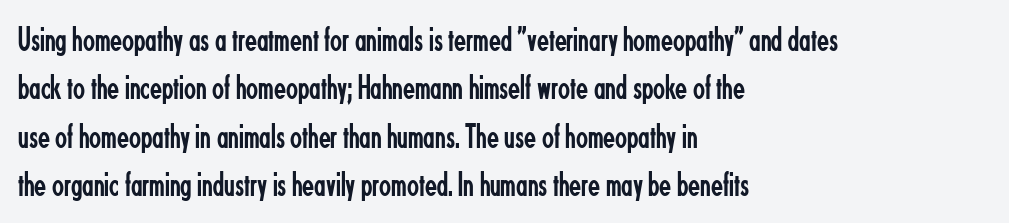
The characters are drawn with everyday or finer stroke widths. The letters advance in unequal steps, a hallmark of proportional type. The glyphs in this specimen are sans serif. This is roman type, the default non-slanted kind.
